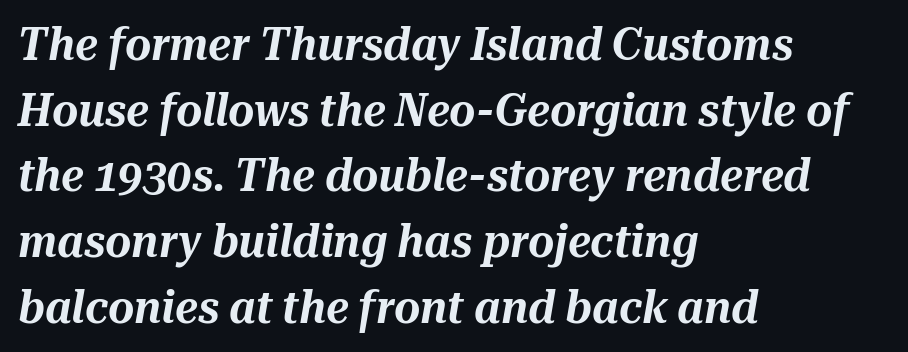
The image shows 45 px text type, italic (leaning right); set left-aligned, normal line spacing (1.46x), normal letter spacing, not underlined; medium stroke contrast and a medium x-height.
